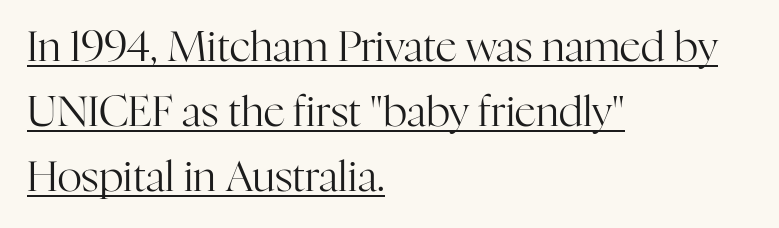
{"serif": "yes", "italic": "no", "bold": "no", "weight": "regular", "width": "normal", "stroke_contrast": "high", "x_height": "medium", "monospaced": "no", "underline": "yes", "align": "left", "line_spacing": "normal", "line_spacing_ratio": 1.55, "letter_spacing": "normal", "letter_spacing_em": 0.0, "glyph_px": 42}
